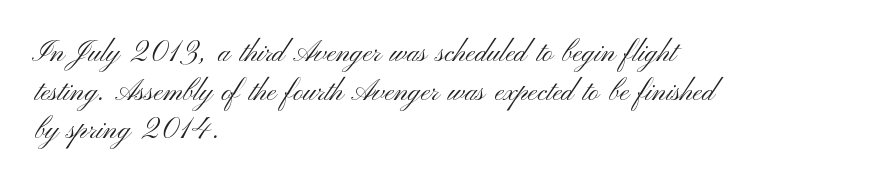
The passage shown is typed in a proportional face where columns would drift. Is the stroke heavy? The answer is a plain regular-or-lighter. The gaps between neighbouring characters are ordinary and unremarkable.
